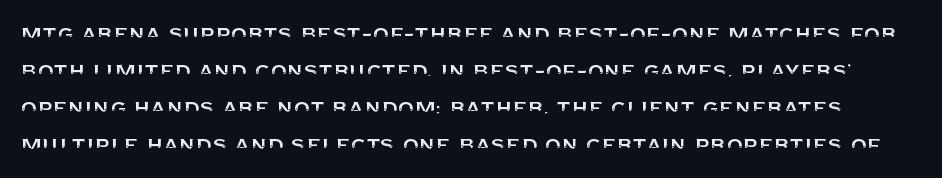
The image shows 26 px text type, upright; set normal line spacing (1.42x), normal letter spacing, not underlined.
